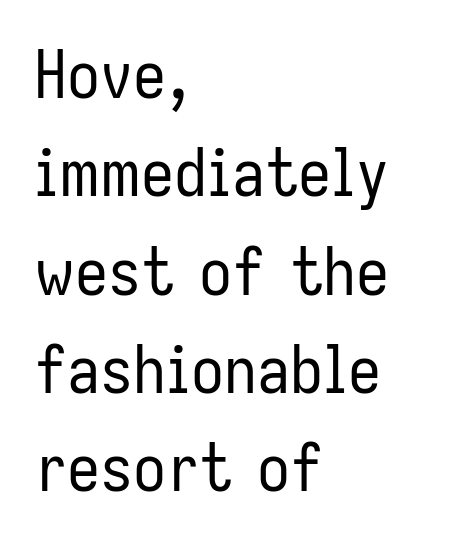
The image shows 66 px regular-weight, condensed sans-serif type, upright; set left-aligned, normal line spacing (1.49x), normal letter spacing, not underlined; low stroke contrast and a medium x-height.
